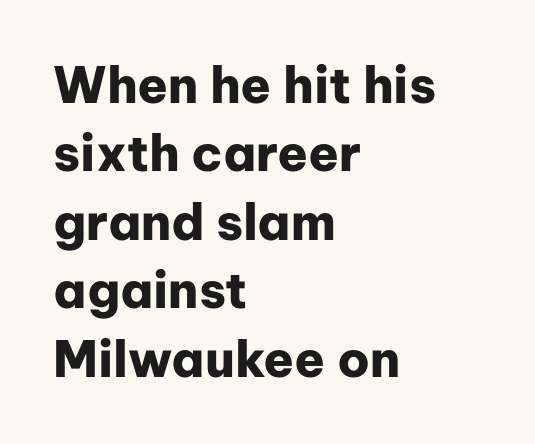
{"serif": "no", "italic": "no", "bold": "yes", "weight": "heavy", "width": "normal", "stroke_contrast": "low", "x_height": "medium", "monospaced": "no", "underline": "no", "align": "left", "line_spacing": "normal", "line_spacing_ratio": 1.37, "letter_spacing": "normal", "letter_spacing_em": 0.0, "glyph_px": 50}
